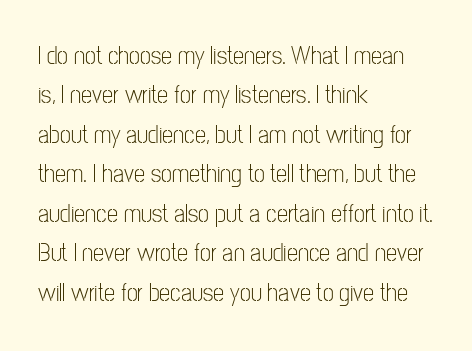
The image shows 25 px text type, upright; set left-aligned, normal line spacing (1.58x), normal letter spacing, not underlined.
